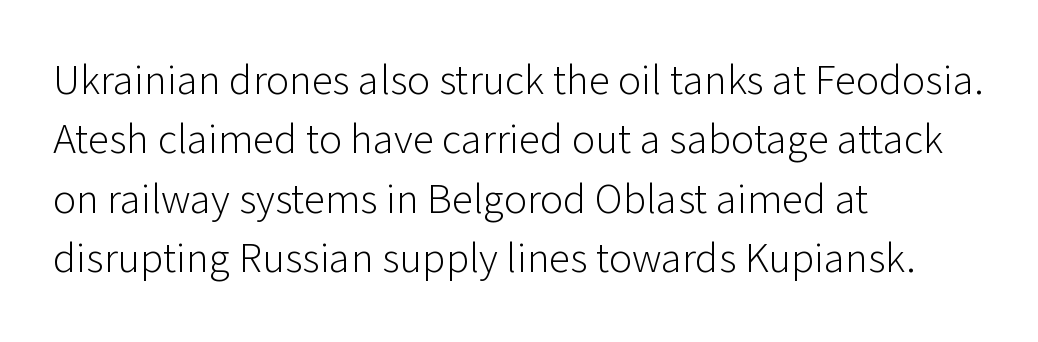
The image shows 43 px light sans-serif type, upright; set left-aligned, normal line spacing (1.38x), normal letter spacing, not underlined; low stroke contrast and a medium x-height.
